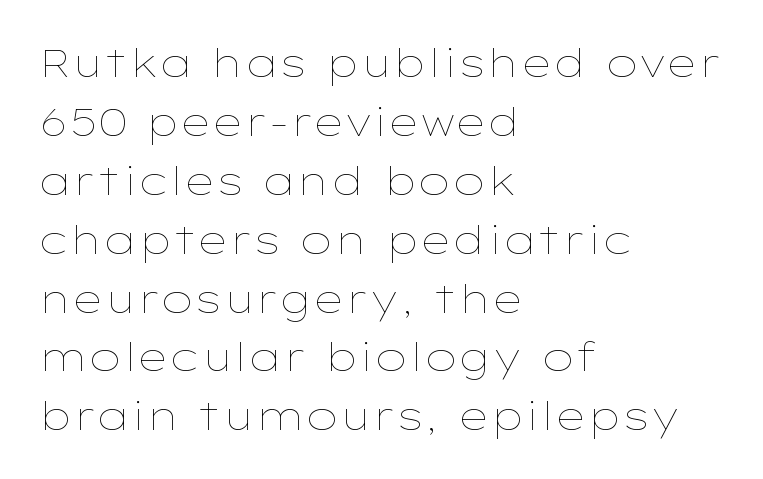
The compositor pushed each line to the left boundary. Summary of weight: not heavy and not bold. Notice how the stems are strictly vertical — no italics here. Is this a fixed-width face? No — the glyphs have proportional, varying widths. The space directly below the letters is spotless.
